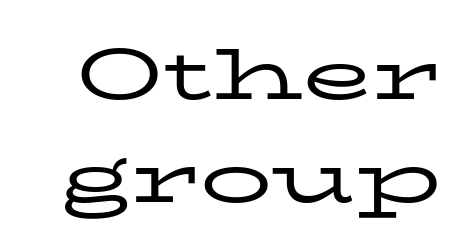
Weight class: somewhere from thin through regular. Words appear dense and cohesive because spacing is normal. Check under the words: just untouched page. Is this a fixed-width face? No — the glyphs have proportional, varying widths. The axis of the letterforms is exactly vertical.
